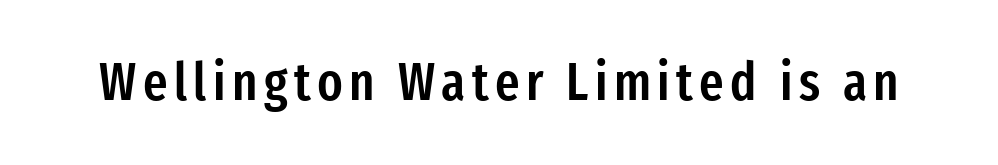
{"serif": "no", "italic": "no", "bold": "semi", "weight": "semibold", "width": "condensed", "stroke_contrast": "low", "x_height": "medium", "monospaced": "no", "underline": "no", "glyph_px": 53}
